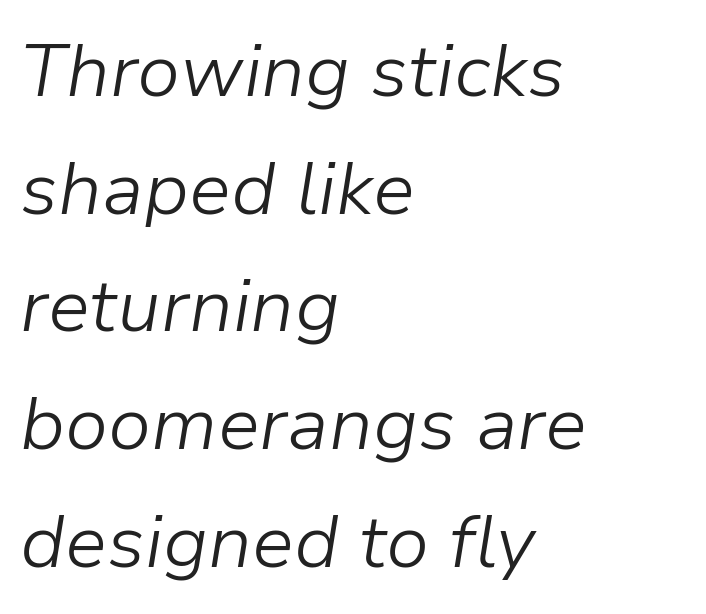
Q: Is the text bold? A: No.
Q: Is the text italic (slanted)? A: Yes, it leans right by about 9 degrees.
Q: Is the text underlined? A: No.
Q: How is the paragraph aligned? A: Left-aligned.
Q: Is the spacing between letters normal or unusually wide? A: Normal.
Q: Is the spacing between lines tight, normal or loose? A: Normal.
Q: Width (condensed, normal, or wide)? A: Normal.
Q: Stroke contrast? A: Low.
Q: x-height? A: Medium.
Q: Monospaced? A: No.
